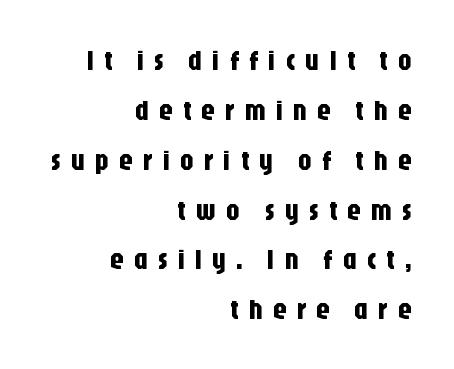
Looks like regular typesetting: each glyph gets only the width it needs. Inter-character spacing is expanded well beyond the font's built-in metrics. Vertical strokes here are truly vertical. The passage shown is typeset with a sans-serif family.
